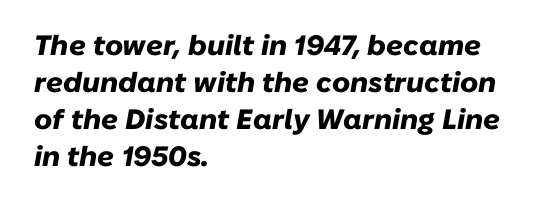
The image shows 28 px heavy type, italic (leaning right); set left-aligned, normal line spacing (1.32x), normal letter spacing, not underlined; low stroke contrast and a medium x-height.
